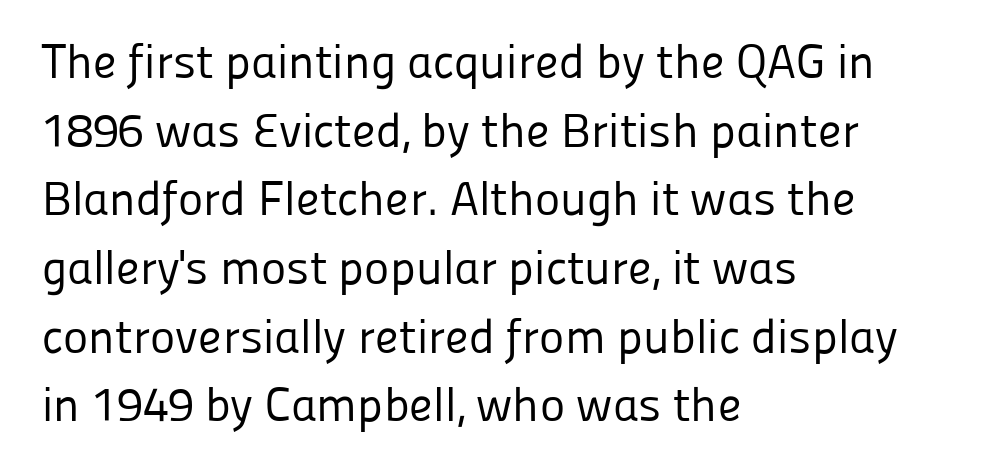
Q: Is the text bold? A: No.
Q: Is the text italic (slanted)? A: No, it is upright.
Q: Is the typeface a serif or a sans-serif typeface? A: Sans-serif.
Q: Is the text underlined? A: No.
Q: How is the paragraph aligned? A: Left-aligned.
Q: Is the spacing between letters normal or unusually wide? A: Normal.
Q: Is the spacing between lines tight, normal or loose? A: Normal.
Q: Width (condensed, normal, or wide)? A: Normal.
Q: Stroke contrast? A: Low.
Q: x-height? A: Medium.
Q: Monospaced? A: No.
